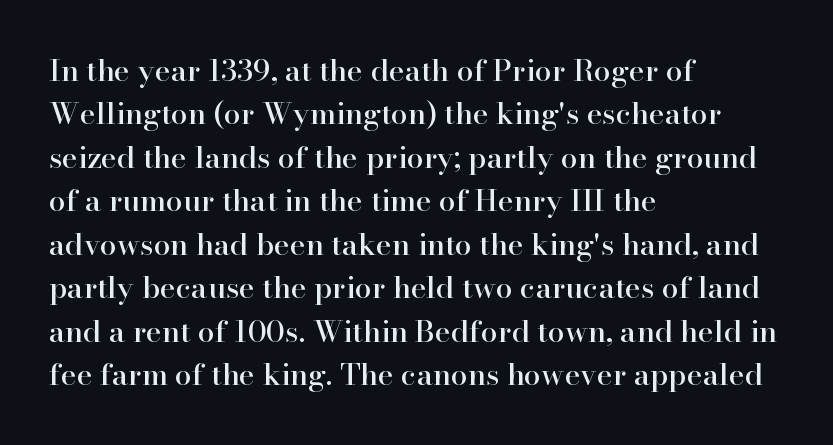
Q: Is the text italic (slanted)? A: No, it is upright.
Q: Is the typeface a serif or a sans-serif typeface? A: Serif.
Q: Is the text underlined? A: No.
Q: How is the paragraph aligned? A: Left-aligned.
Q: Is the spacing between letters normal or unusually wide? A: Normal.
Q: Is the spacing between lines tight, normal or loose? A: Normal.
Q: Width (condensed, normal, or wide)? A: Normal.
Q: Stroke contrast? A: High.
Q: x-height? A: Small.
Q: Monospaced? A: No.
